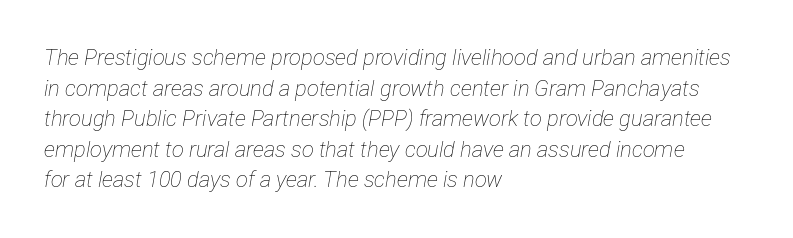
The weight tops out at a normal text grade. Looking at the ascenders, they clearly lean. These lines stack with their left ends in a neat column. Type without underlining. Compared with typical body copy, the letter spacing here is the same.
